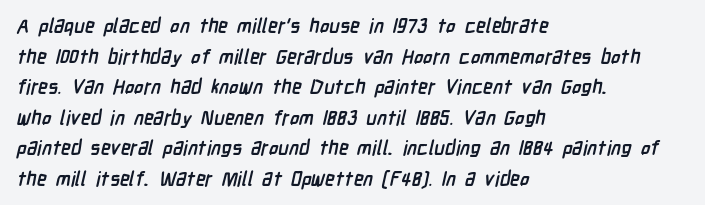
The image shows 20 px bold type; set left-aligned, normal line spacing (1.53x), normal letter spacing, not underlined.
